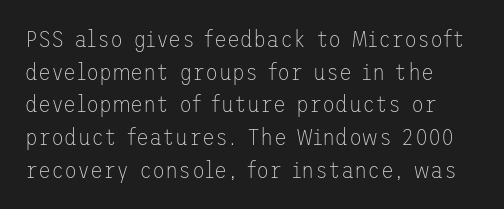
{"italic": "no", "bold": "no", "underline": "no", "line_spacing": "normal", "line_spacing_ratio": 1.36, "letter_spacing": "normal", "letter_spacing_em": 0.0, "glyph_px": 24}
